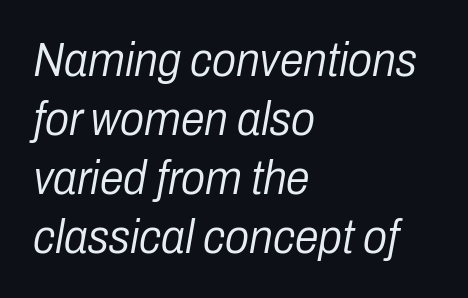
The image shows 48 px light, condensed type, italic (leaning right); set left-aligned, line spacing 1.23x, normal letter spacing, not underlined; low stroke contrast and a medium x-height.
